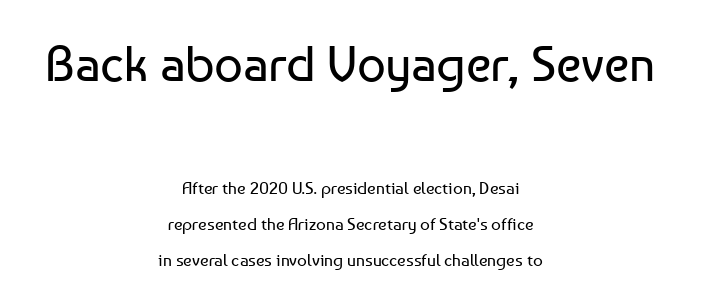
The image shows 50 px regular-weight sans-serif type, upright; set centered, loose line spacing (2.09x), normal letter spacing, not underlined; the first (top) block is 2.94x larger; low stroke contrast and a medium x-height.
